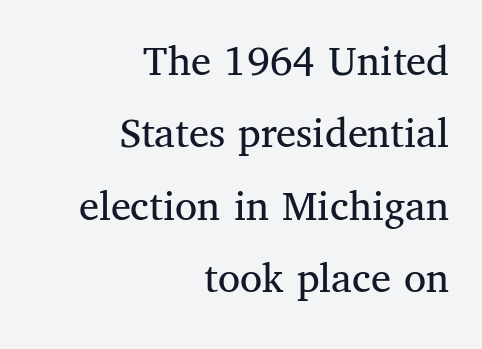
The designer went with a serif here, giving each stem small feet. These lines were composed using upright roman letters. Note the varied advance widths — an 'i' is clearly narrower than an 'm'. Compared with typical body copy, the letter spacing here is the same.
